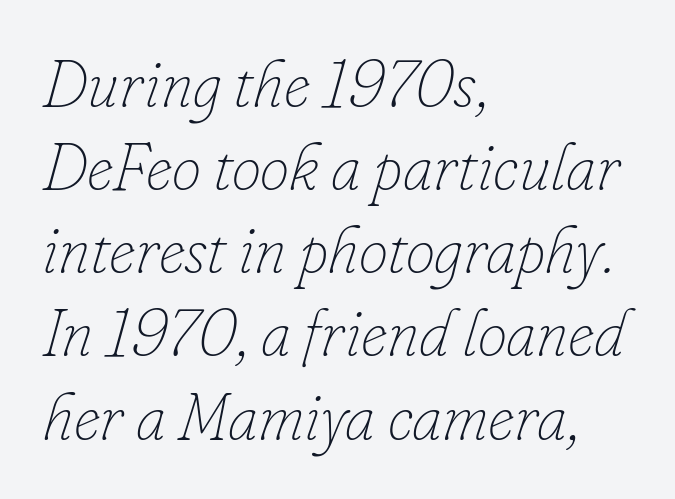
{"italic": "yes", "lean": "right", "slant_degrees": 16, "bold": "no", "weight": "thin", "width": "normal", "stroke_contrast": "low", "x_height": "small", "monospaced": "no", "underline": "no", "align": "left", "line_spacing": "normal", "line_spacing_ratio": 1.26, "letter_spacing": "normal", "letter_spacing_em": 0.0, "glyph_px": 66}
